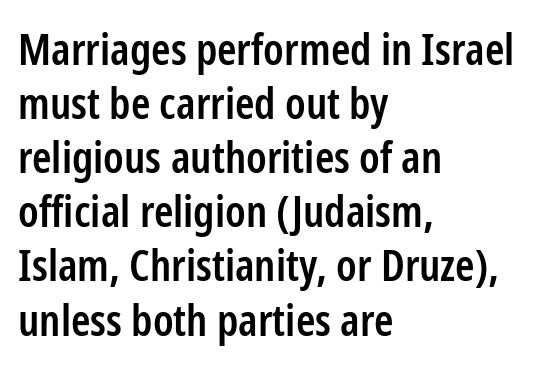
The image shows 44 px semibold, condensed sans-serif type, upright; set left-aligned, line spacing 1.23x, normal letter spacing, not underlined; low stroke contrast and a medium x-height.
